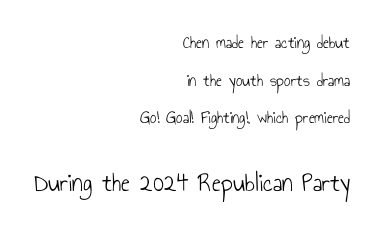
{"italic": "no", "bold": "no", "underline": "no", "align": "right", "line_spacing": "loose", "line_spacing_ratio": 2.09, "letter_spacing": "normal", "letter_spacing_em": 0.0, "larger_block": "second", "size_ratio": 1.5, "glyph_px": 27}
